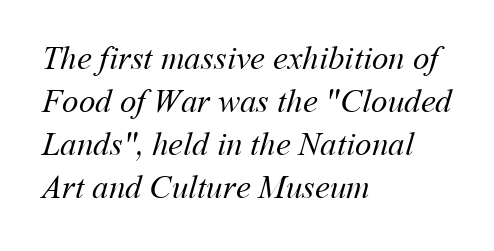
{"bold": "no", "weight": "regular", "width": "normal", "stroke_contrast": "medium", "x_height": "medium", "monospaced": "no", "underline": "no", "align": "left", "line_spacing": "normal", "line_spacing_ratio": 1.3, "letter_spacing": "normal", "letter_spacing_em": 0.0, "glyph_px": 33}
